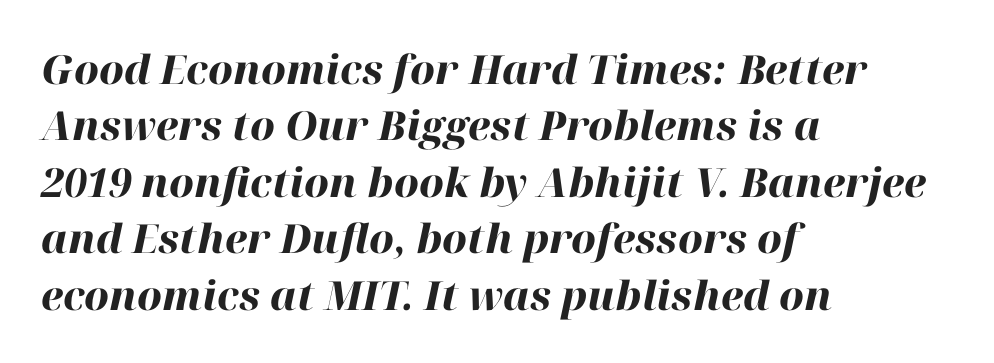
{"italic": "yes", "lean": "right", "slant_degrees": 12, "bold": "yes", "weight": "heavy", "width": "normal", "stroke_contrast": "high", "x_height": "medium", "monospaced": "no", "underline": "no", "align": "left", "line_spacing": "normal", "line_spacing_ratio": 1.41, "letter_spacing": "normal", "letter_spacing_em": 0.0, "glyph_px": 40}
